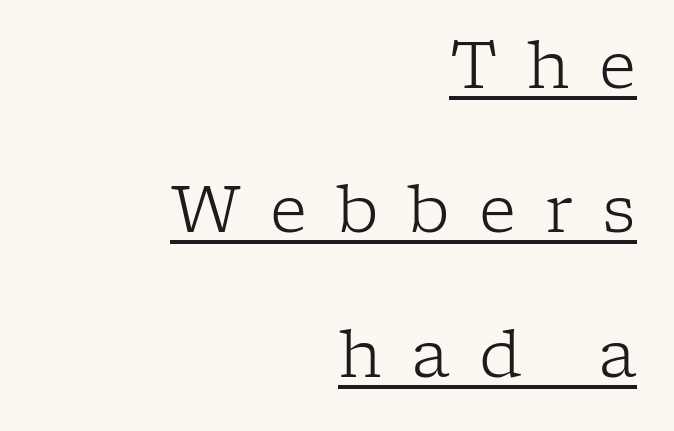
{"serif": "yes", "italic": "no", "bold": "no", "weight": "light", "width": "normal", "stroke_contrast": "low", "x_height": "medium", "monospaced": "no", "underline": "yes", "align": "right", "line_spacing": "loose", "line_spacing_ratio": 2.22, "letter_spacing": "wide", "letter_spacing_em": 0.45, "glyph_px": 65}
